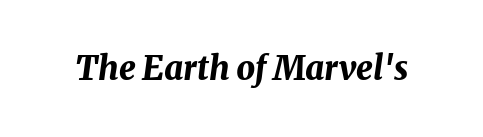
The typography opts for an oblique posture over an upright one. Think of a printed novel: that variable character pitch is what you see here. How are the letters spaced? Ordinarily, with no added tracking. Lines of text with bare space underneath.
